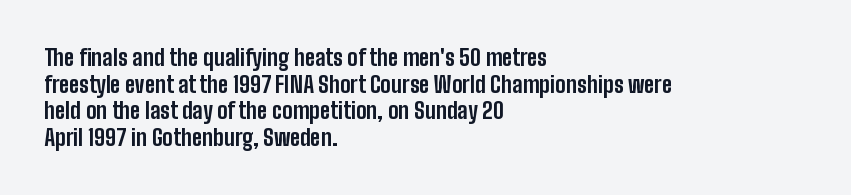
Which margin do the lines hug? The left one — the right edge is uneven. Weight check: bold — yes, fully. Tracking here is standard; glyphs follow each other at the usual distance. Unlike italic type, these characters show no tilt at all. Just letters on the line, the space beneath them empty.
